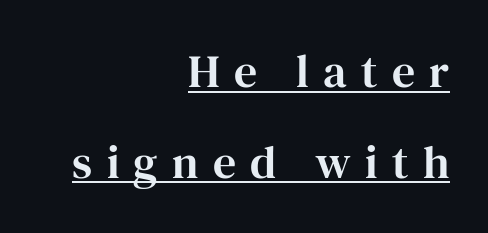
Q: Is the text italic (slanted)? A: No, it is upright.
Q: Is the typeface a serif or a sans-serif typeface? A: Serif.
Q: Is the text underlined? A: Yes.
Q: How is the paragraph aligned? A: Right-aligned.
Q: Is the spacing between letters normal or unusually wide? A: Unusually wide.
Q: Is the spacing between lines tight, normal or loose? A: Loose.
Q: Width (condensed, normal, or wide)? A: Normal.
Q: Stroke contrast? A: High.
Q: x-height? A: Medium.
Q: Monospaced? A: No.
